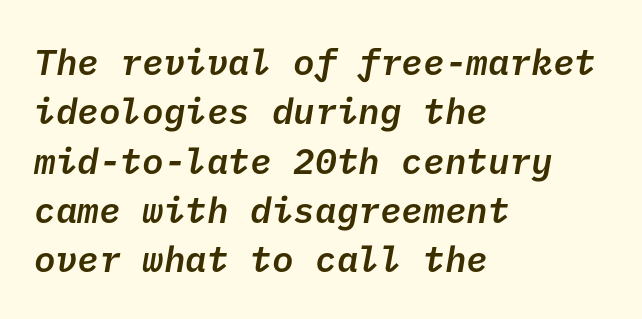
{"serif": "no", "bold": "semi", "weight": "semibold", "width": "normal", "stroke_contrast": "low", "x_height": "medium", "underline": "no", "align": "left", "line_spacing": "normal", "line_spacing_ratio": 1.37, "letter_spacing": "normal", "letter_spacing_em": 0.0, "glyph_px": 36}
